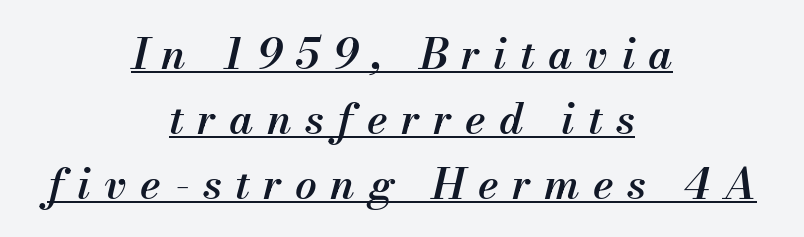
{"italic": "yes", "lean": "right", "slant_degrees": 13, "bold": "semi", "weight": "semibold", "width": "normal", "stroke_contrast": "medium", "x_height": "small", "monospaced": "no", "underline": "yes", "align": "center", "line_spacing": "normal", "line_spacing_ratio": 1.51, "letter_spacing": "wide", "letter_spacing_em": 0.31, "glyph_px": 43}
